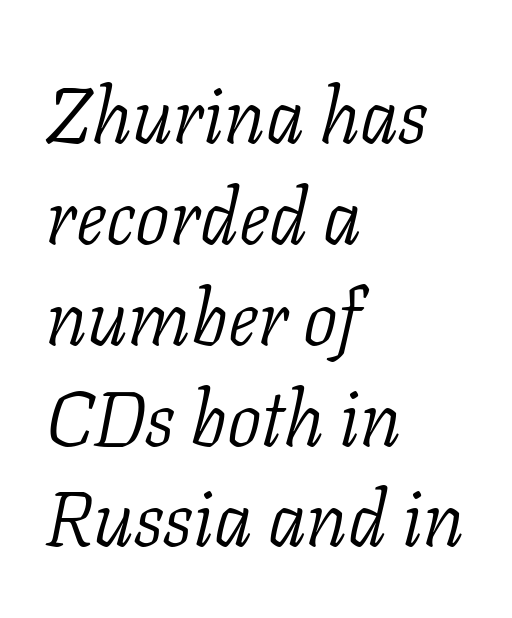
Q: Is the text bold? A: No.
Q: Is the text italic (slanted)? A: Yes, it leans right by about 11 degrees.
Q: Is the typeface a serif or a sans-serif typeface? A: Serif.
Q: Is the text underlined? A: No.
Q: How is the paragraph aligned? A: Left-aligned.
Q: Is the spacing between letters normal or unusually wide? A: Normal.
Q: Is the spacing between lines tight, normal or loose? A: Normal.
Q: Width (condensed, normal, or wide)? A: Normal.
Q: Stroke contrast? A: Low.
Q: x-height? A: Medium.
Q: Monospaced? A: No.
